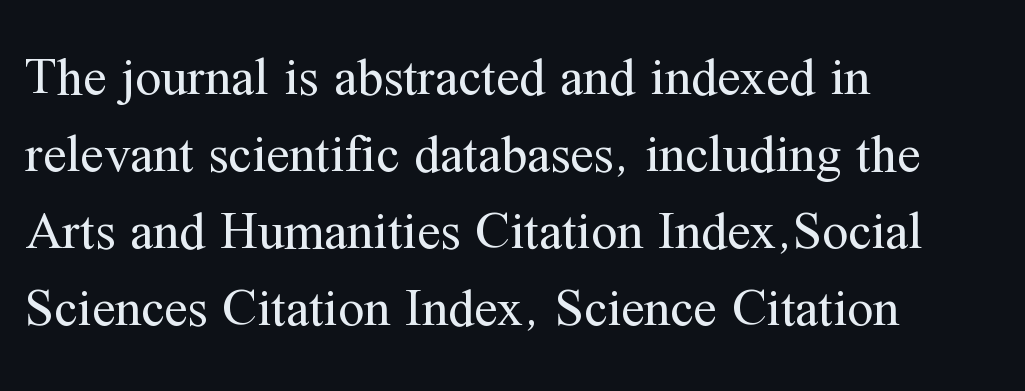
No extra ink here — the face is not bold. The setting favours the left margin, as ordinary paragraphs usually do. Little horizontal feet cap the strokes, marking this as serif type. Nothing unusual about the tracking: characters are spaced as the font intends. The strip under each line holds only bare page.
